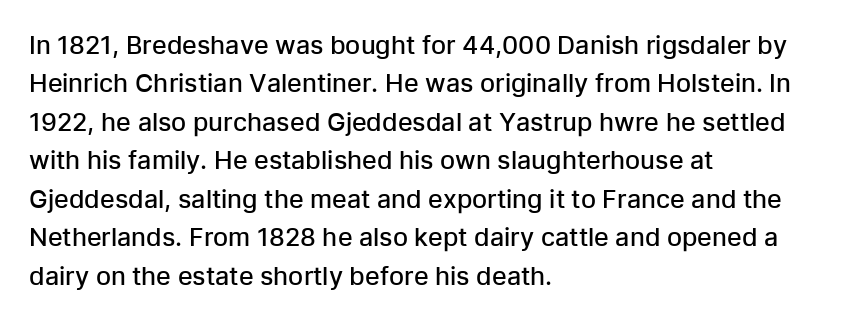
The image shows 25 px text type, upright; set left-aligned, normal line spacing (1.54x), normal letter spacing, not underlined.
